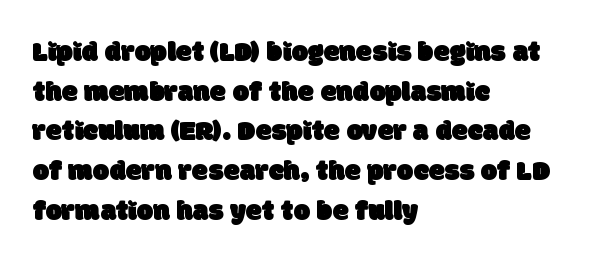
{"serif": "no", "width": "normal", "stroke_contrast": "low", "x_height": "large", "monospaced": "no", "underline": "no", "align": "left", "line_spacing": "normal", "line_spacing_ratio": 1.37, "letter_spacing": "normal", "letter_spacing_em": 0.0, "glyph_px": 29}
